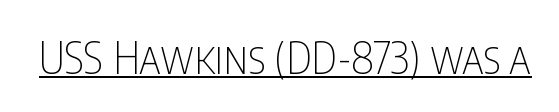
{"serif": "no", "italic": "no", "bold": "no", "weight": "thin", "width": "condensed", "stroke_contrast": "low", "x_height": "large", "monospaced": "no", "underline": "yes", "letter_spacing": "normal", "letter_spacing_em": 0.0, "glyph_px": 44}
